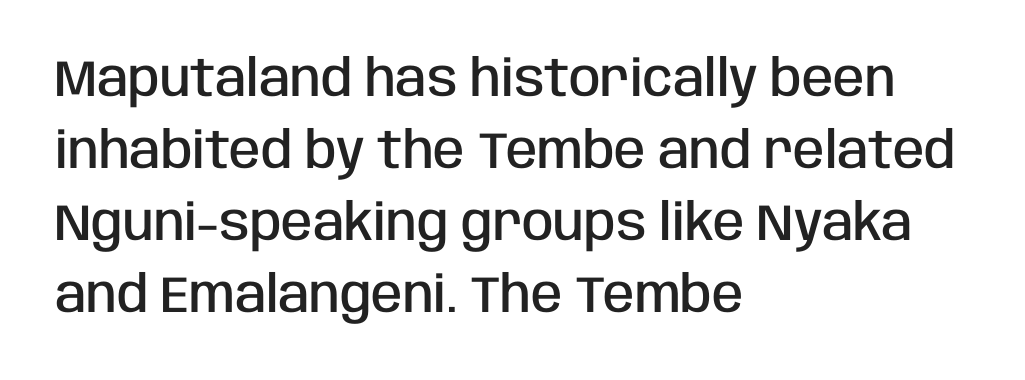
{"serif": "no", "italic": "no", "bold": "semi", "weight": "semibold", "width": "condensed", "stroke_contrast": "low", "x_height": "large", "monospaced": "no", "underline": "no", "align": "left", "line_spacing": "normal", "line_spacing_ratio": 1.41, "letter_spacing": "normal", "letter_spacing_em": 0.0, "glyph_px": 51}
